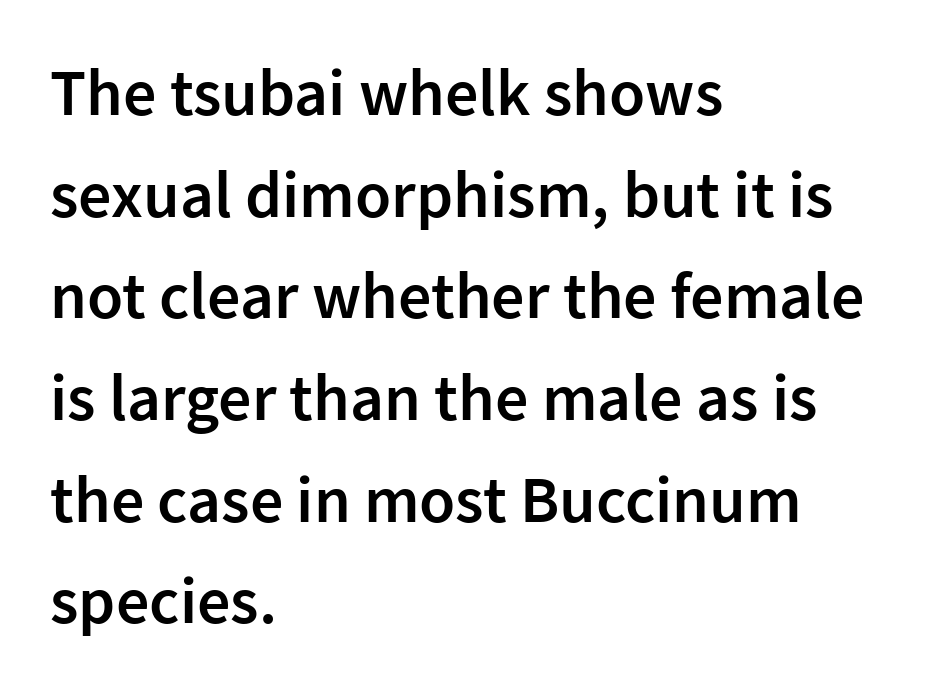
Characters remain perfectly vertical along every line. Emphasis by weight is partial: semibold. Here the designer chose a conventional face with non-uniform glyph widths. Decoration check: the copy has no underline.
